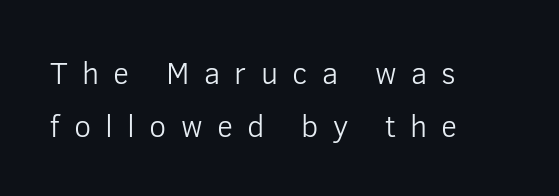
Do the letters lean? They stand straight. Letter spacing: wide. Beneath every word, the page is bare. The compositor pushed each line to the left boundary. The font family rendered here belongs to the sans-serif group. This sample keeps an unexceptional amount of space between lines.
